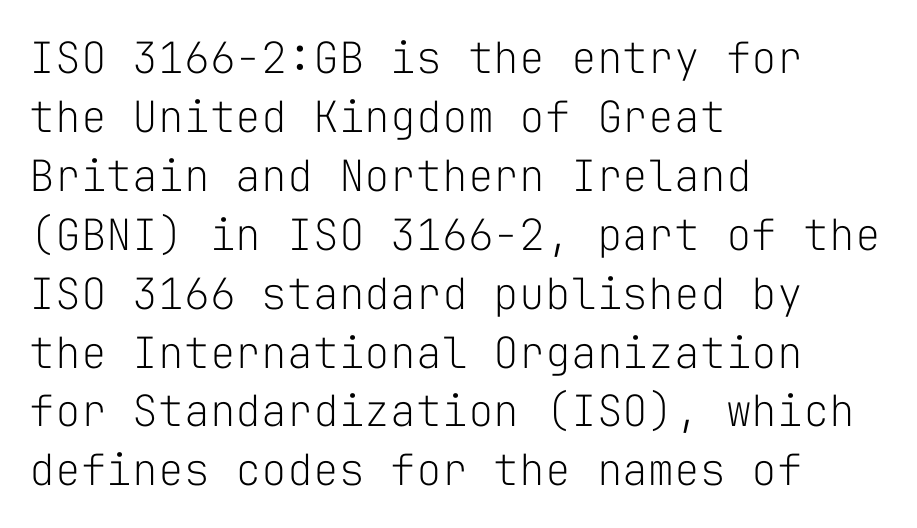
{"serif": "no", "italic": "no", "bold": "no", "weight": "light", "width": "normal", "stroke_contrast": "low", "x_height": "medium", "monospaced": "yes", "underline": "no", "align": "left", "line_spacing": "normal", "line_spacing_ratio": 1.37, "letter_spacing": "normal", "letter_spacing_em": 0.0, "glyph_px": 43}
